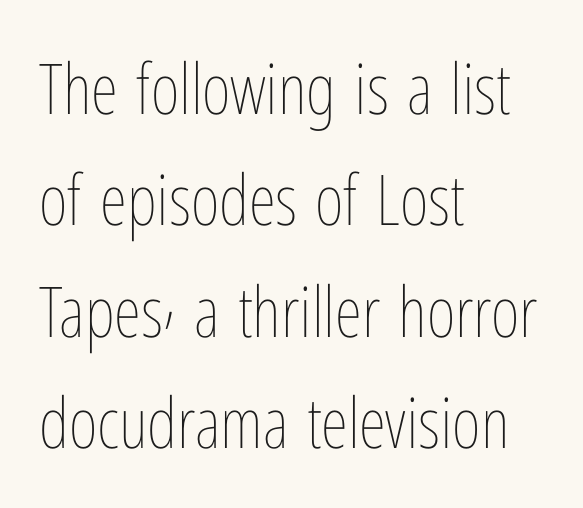
{"italic": "no", "bold": "no", "weight": "thin", "width": "condensed", "stroke_contrast": "low", "x_height": "medium", "monospaced": "no", "underline": "no", "align": "left", "line_spacing": "normal", "line_spacing_ratio": 1.59, "letter_spacing": "normal", "letter_spacing_em": 0.0, "glyph_px": 70}
